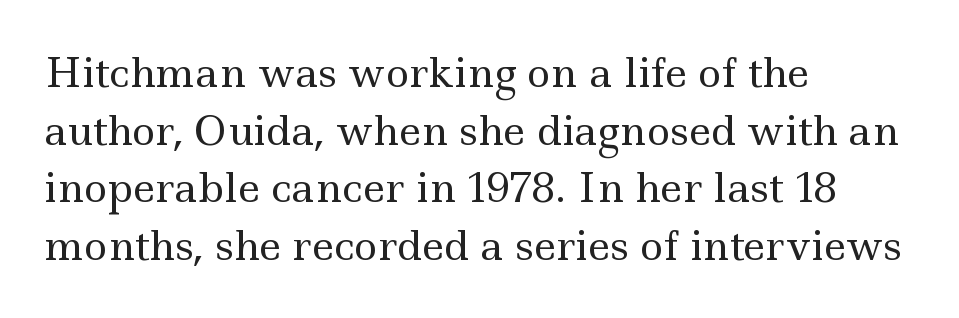
{"serif": "yes", "italic": "no", "bold": "no", "weight": "regular", "width": "wide", "x_height": "small", "monospaced": "no", "underline": "no", "align": "left", "line_spacing": "normal", "line_spacing_ratio": 1.44, "letter_spacing": "normal", "letter_spacing_em": 0.0, "glyph_px": 40}
